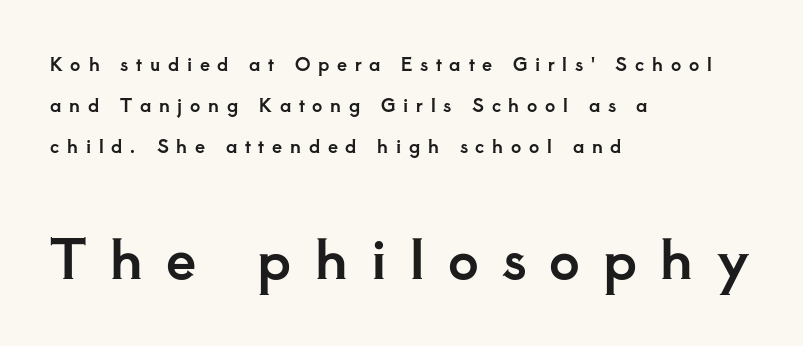
{"serif": "yes", "italic": "no", "width": "normal", "stroke_contrast": "low", "x_height": "small", "monospaced": "no", "underline": "no", "align": "left", "line_spacing": "loose", "line_spacing_ratio": 2.28, "letter_spacing": "wide", "letter_spacing_em": 0.43, "larger_block": "second", "size_ratio": 3.0, "glyph_px": 54}
